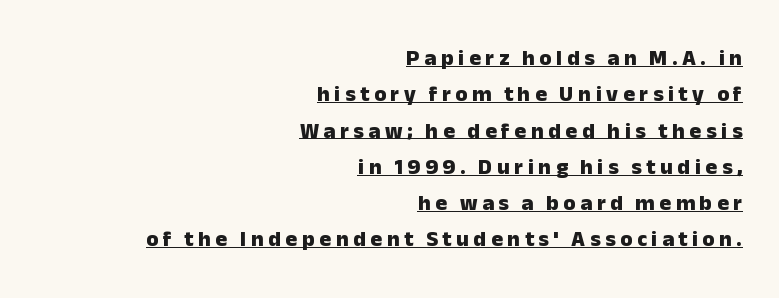
The specimen reads as upright at a glance. Compared with undecorated copy, this sample adds a rule below the words. A student would call this right alignment; a typographer would say flush right, rag left. Between one letter and the next there's a generous, obvious gap. One glance says typical: line gaps are just what's usual.
